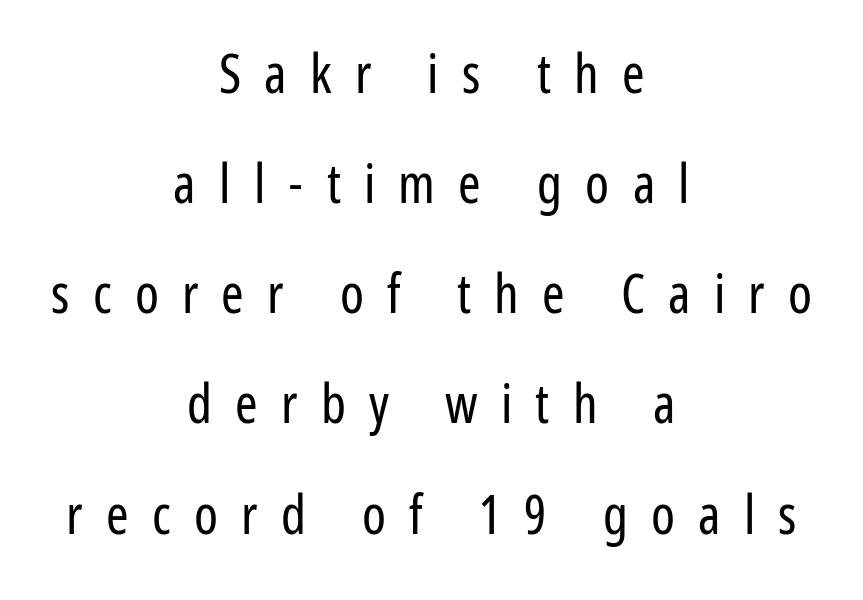
{"serif": "no", "italic": "no", "bold": "no", "weight": "regular", "width": "condensed", "stroke_contrast": "low", "x_height": "medium", "monospaced": "no", "underline": "no", "align": "center", "line_spacing": "loose", "line_spacing_ratio": 2.04, "letter_spacing": "wide", "letter_spacing_em": 0.43, "glyph_px": 54}
